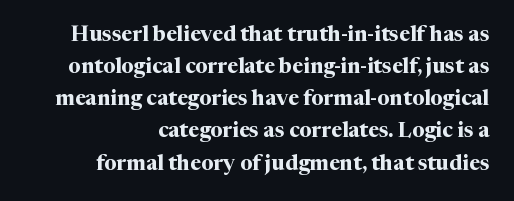
Q: Is the text bold? A: Yes.
Q: Is the text italic (slanted)? A: No, it is upright.
Q: Is the text underlined? A: No.
Q: How is the paragraph aligned? A: Right-aligned.
Q: Is the spacing between letters normal or unusually wide? A: Normal.
Q: Is the spacing between lines tight, normal or loose? A: Normal.
